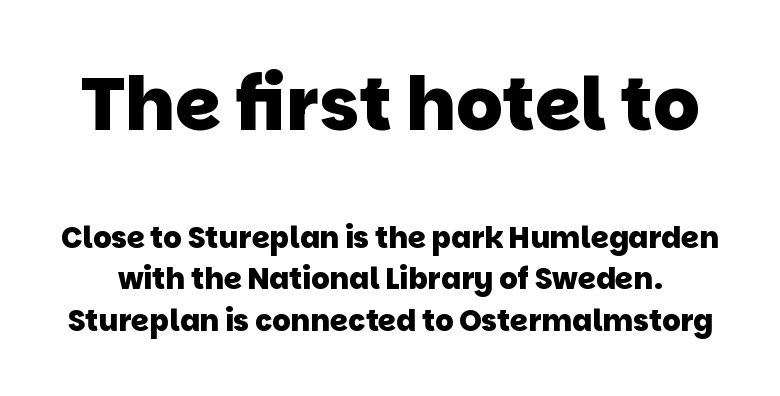
The earlier block is typeset at a bigger size than the later block. Do the characters align in a grid? No, the font is proportional. Honestly, there is no underline to notice here at all. The characters display no serif detailing; their extremities are plain. Is there much room between lines? A standard amount, neither cramped nor airy. Thick stems and heavy bowls — unmistakably bold.
